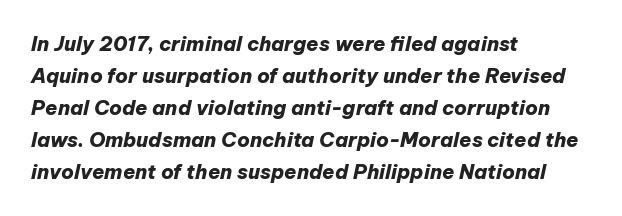
{"italic": "yes", "lean": "right", "slant_degrees": 12, "bold": "yes", "underline": "no", "align": "left", "line_spacing": "normal", "line_spacing_ratio": 1.6, "letter_spacing": "normal", "letter_spacing_em": 0.0, "glyph_px": 20}
